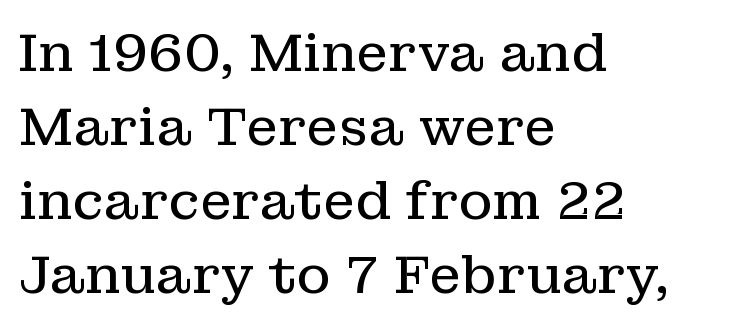
The letters advance in unequal steps, a hallmark of proportional type. Plain, unruled lines of type. The face looks like a standard text weight, possibly lighter. The font's upright variant was chosen for this text.
